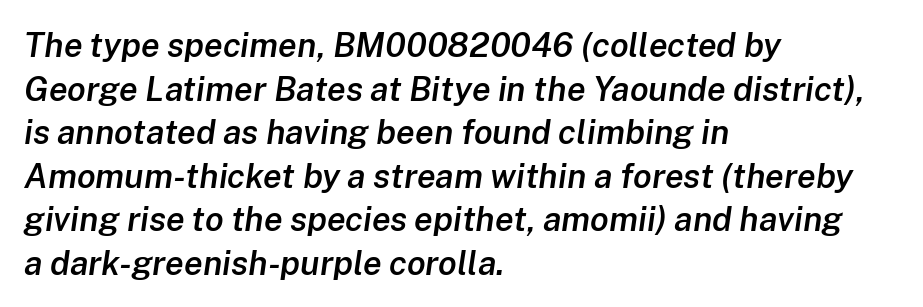
Q: Is the text bold? A: Semi-bold.
Q: Is the text italic (slanted)? A: Yes, it leans right by about 8 degrees.
Q: Is the text underlined? A: No.
Q: How is the paragraph aligned? A: Left-aligned.
Q: Is the spacing between letters normal or unusually wide? A: Normal.
Q: Is the spacing between lines tight, normal or loose? A: Normal.
Q: Width (condensed, normal, or wide)? A: Normal.
Q: Stroke contrast? A: Low.
Q: x-height? A: Medium.
Q: Monospaced? A: No.
